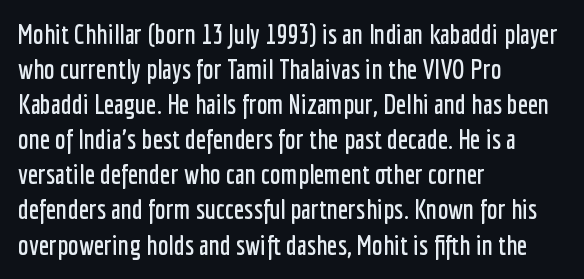
{"italic": "no", "underline": "no", "align": "left", "line_spacing": "normal", "line_spacing_ratio": 1.3, "letter_spacing": "normal", "letter_spacing_em": 0.0, "glyph_px": 27}
